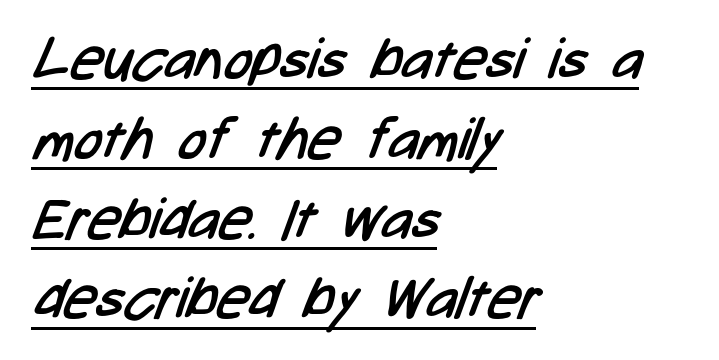
The image shows 57 px regular-weight, condensed sans-serif type; set left-aligned, normal line spacing (1.4x), normal letter spacing, underlined; low stroke contrast and a medium x-height.
